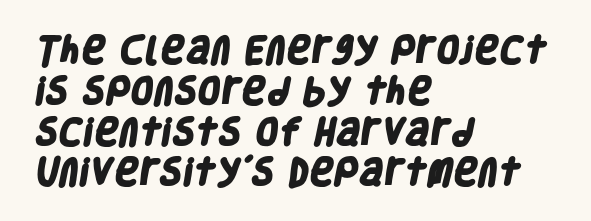
The glyphs have the mass of a bold cut. The lines in this sample share a left origin and differ only in where they stop. Descenders hang freely into open space. Note: no serifs on the glyphs. This sample has the flowing, uneven cadence of proportional lettering. The passage shown stacks its lines at a standard gap.
